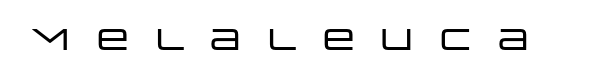
{"serif": "no", "italic": "no", "width": "wide", "stroke_contrast": "low", "x_height": "large", "monospaced": "no", "underline": "no", "letter_spacing": "wide", "letter_spacing_em": 0.47, "glyph_px": 30}
